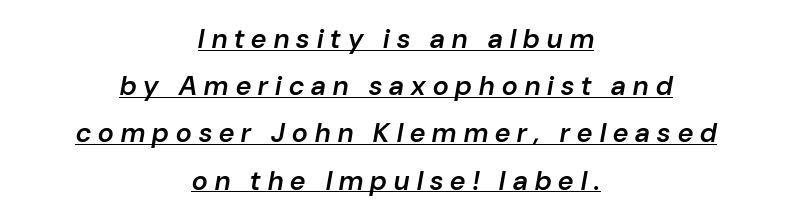
This sample uses an oblique cut, with every glyph tilted off the vertical. How are the letters spaced? Widely, with obvious added tracking. Typesetter's note: demi weight, one step under bold. Typeset on center — no edge is straight. The glyphs are accompanied by a horizontal stroke just below them.
